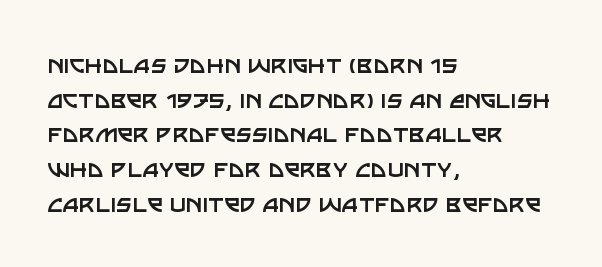
Q: Is the text bold? A: No.
Q: Is the text italic (slanted)? A: No, it is upright.
Q: Is the typeface a serif or a sans-serif typeface? A: Sans-serif.
Q: Is the text underlined? A: No.
Q: How is the paragraph aligned? A: Left-aligned.
Q: Is the spacing between letters normal or unusually wide? A: Normal.
Q: Width (condensed, normal, or wide)? A: Normal.
Q: Stroke contrast? A: Low.
Q: x-height? A: Large.
Q: Monospaced? A: No.
